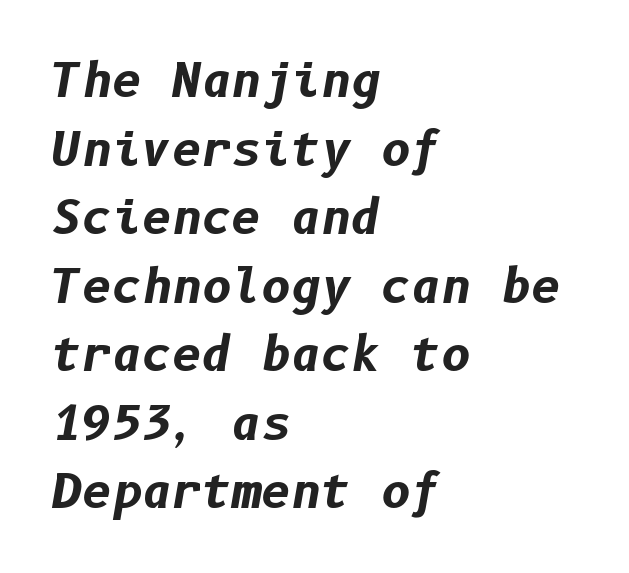
{"italic": "yes", "lean": "right", "slant_degrees": 10, "bold": "yes", "weight": "bold", "width": "normal", "stroke_contrast": "low", "x_height": "medium", "underline": "no", "align": "left", "line_spacing": "normal", "line_spacing_ratio": 1.49, "letter_spacing": "normal", "letter_spacing_em": 0.0, "glyph_px": 46}
